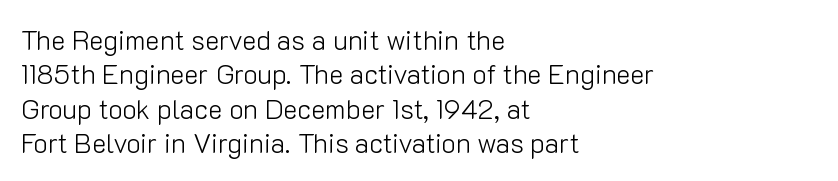
The image shows 27 px text type, upright; set left-aligned, normal line spacing (1.27x), normal letter spacing, not underlined.
